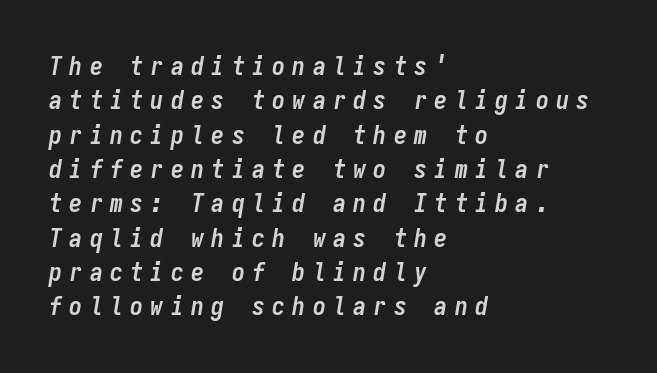
Q: Is the text bold? A: Yes.
Q: Is the text italic (slanted)? A: Yes, it leans right by about 9 degrees.
Q: Is the text underlined? A: No.
Q: How is the paragraph aligned? A: Left-aligned.
Q: Is the spacing between letters normal or unusually wide? A: Unusually wide.
Q: Is the spacing between lines tight, normal or loose? A: Normal.
